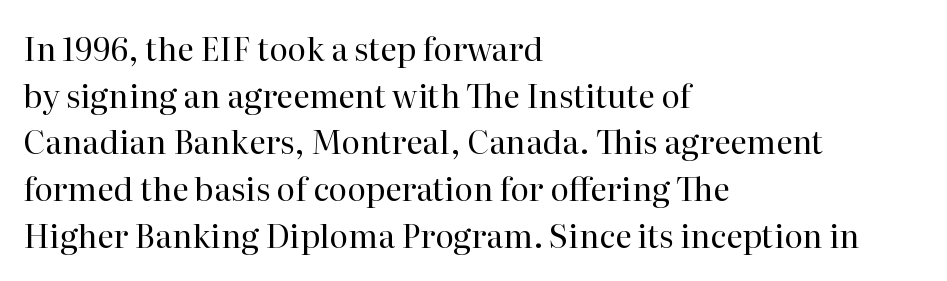
Q: Is the text bold? A: No.
Q: Is the text italic (slanted)? A: No, it is upright.
Q: Is the typeface a serif or a sans-serif typeface? A: Serif.
Q: Is the text underlined? A: No.
Q: How is the paragraph aligned? A: Left-aligned.
Q: Is the spacing between letters normal or unusually wide? A: Normal.
Q: Is the spacing between lines tight, normal or loose? A: Normal.
Q: Width (condensed, normal, or wide)? A: Normal.
Q: Stroke contrast? A: High.
Q: x-height? A: Medium.
Q: Monospaced? A: No.
